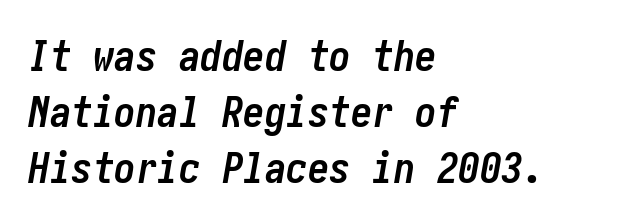
This is heavy type, rendered in bold. Unmarked baselines from the first word to the last. This is oblique type, the kind used for emphasis or titles. Glyph-to-glyph distance matches everyday printed text.
